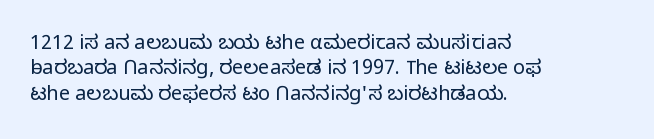
Q: Is the text bold? A: No.
Q: Is the text italic (slanted)? A: No, it is upright.
Q: Is the text underlined? A: No.
Q: How is the paragraph aligned? A: Left-aligned.
Q: Is the spacing between letters normal or unusually wide? A: Normal.
Q: Is the spacing between lines tight, normal or loose? A: Normal.
